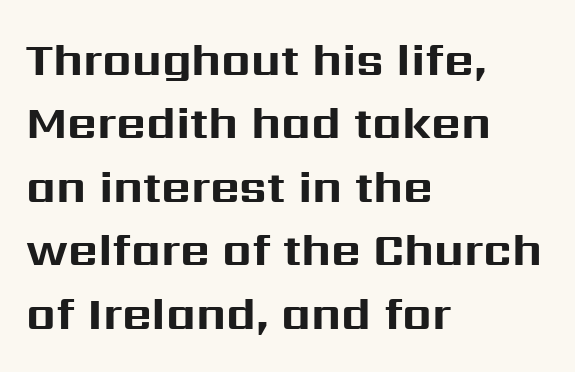
Upright lettering throughout. How are the letters spaced? Ordinarily, with no added tracking. Weight check: bold — yes, fully. To sum up the face: it is a sans, with no serifs.
